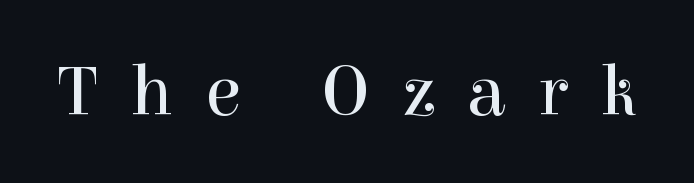
{"serif": "yes", "italic": "no", "bold": "no", "weight": "regular", "width": "normal", "x_height": "medium", "monospaced": "no", "underline": "no", "letter_spacing": "wide", "letter_spacing_em": 0.44, "glyph_px": 73}
